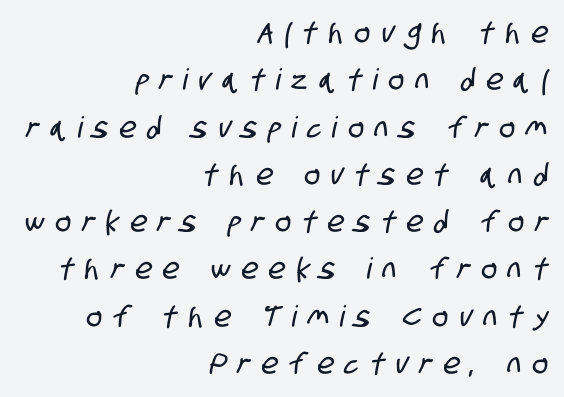
{"serif": "no", "width": "condensed", "stroke_contrast": "low", "x_height": "large", "monospaced": "no", "underline": "no", "align": "right", "line_spacing": "normal", "line_spacing_ratio": 1.63, "letter_spacing": "wide", "letter_spacing_em": 0.4, "glyph_px": 29}
